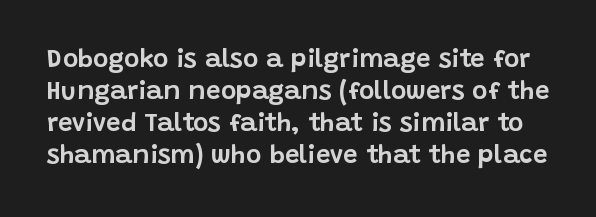
Posture: straight, roman, zero tilt. Check the space under the baseline: it is left empty. Is the letter spacing exaggerated? No — it looks like the ordinary default.
